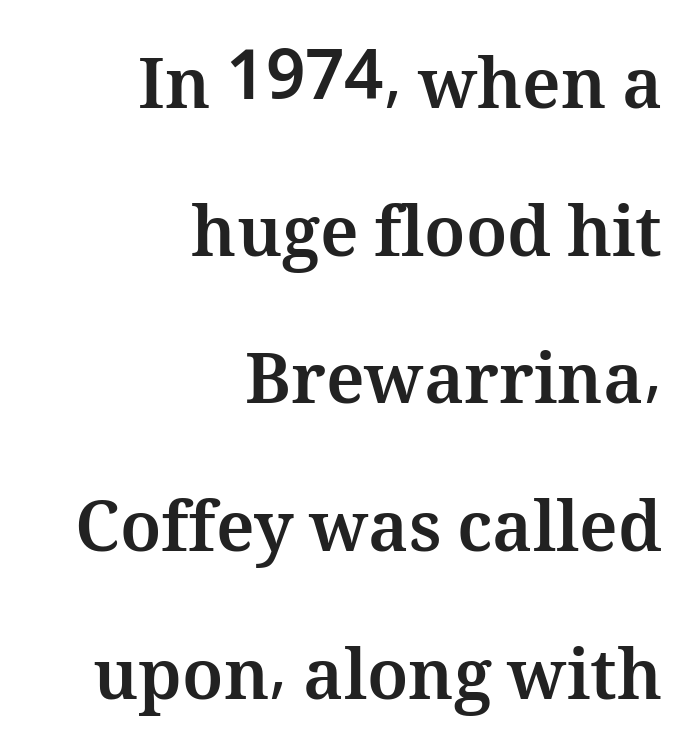
The image shows 69 px bold type, upright; set right-aligned, loose line spacing (2.14x), normal letter spacing, not underlined; medium stroke contrast and a medium x-height.
